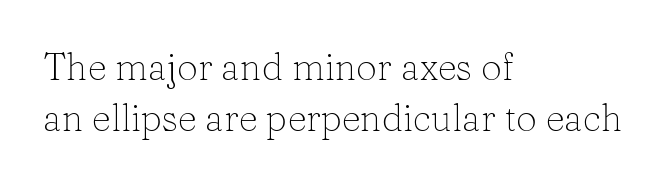
Upright lettering throughout. The rendering anchors every line to the left-hand side. In terms of letterform style, serifs are clearly present. Just letters on the line, the space beneath them empty. The face used here is proportionally spaced, like ordinary book or web type. How are the letters spaced? Ordinarily, with no added tracking.
